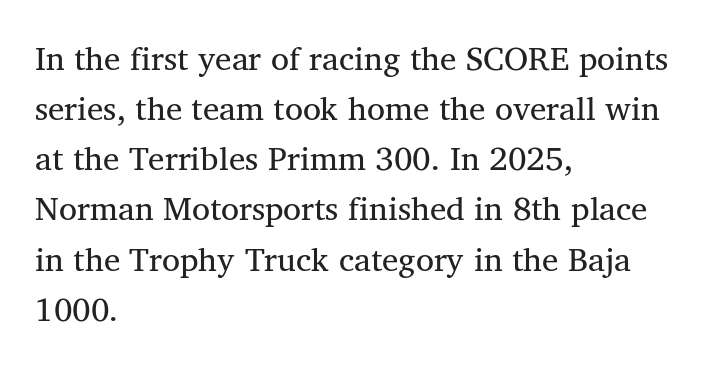
Q: Is the text bold? A: No.
Q: Is the text italic (slanted)? A: No, it is upright.
Q: Is the typeface a serif or a sans-serif typeface? A: Serif.
Q: Is the text underlined? A: No.
Q: How is the paragraph aligned? A: Left-aligned.
Q: Is the spacing between letters normal or unusually wide? A: Normal.
Q: Is the spacing between lines tight, normal or loose? A: Normal.
Q: Width (condensed, normal, or wide)? A: Normal.
Q: Stroke contrast? A: Medium.
Q: x-height? A: Medium.
Q: Monospaced? A: No.
